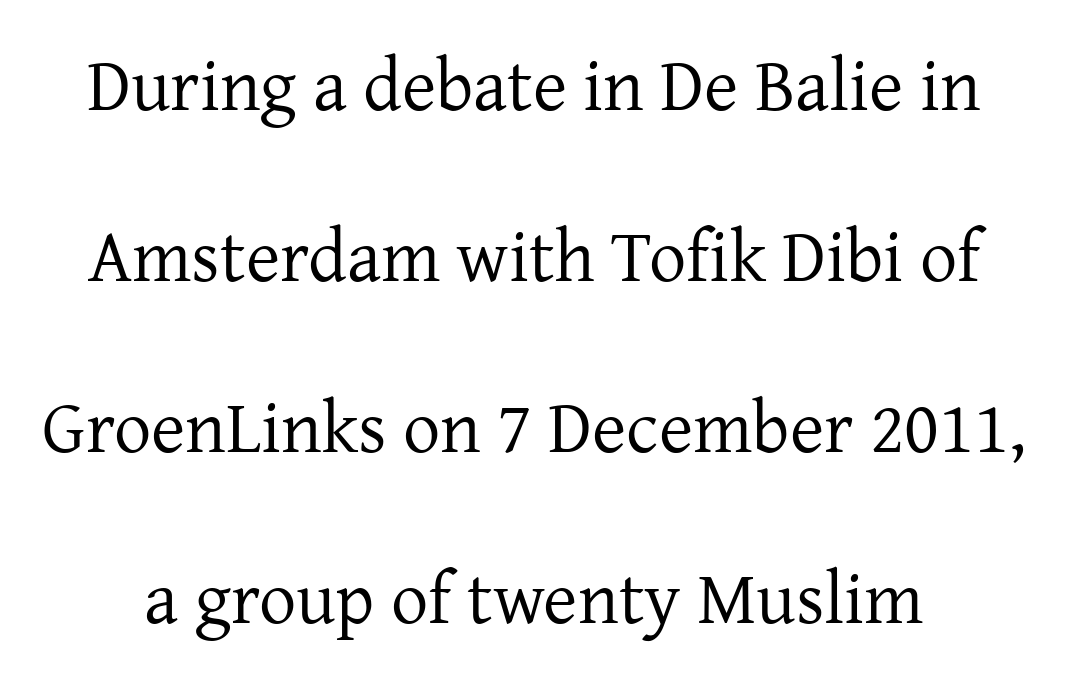
The image shows 74 px regular-weight serif type, upright; set loose line spacing (2.31x), normal letter spacing, not underlined; low stroke contrast and a medium x-height.
